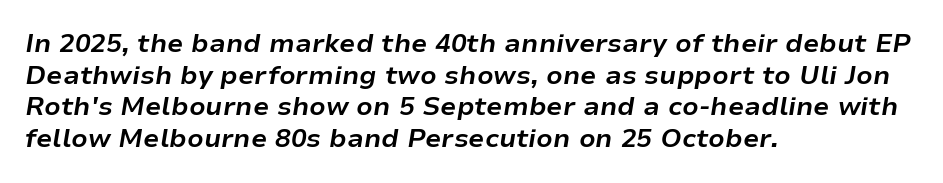
Yep, that's italic — everything's leaning. Students, this is bold: see how much ink each stroke carries. The tracking reads as untouched default to a designer's eye. The string is rendered with underlining switched off.
